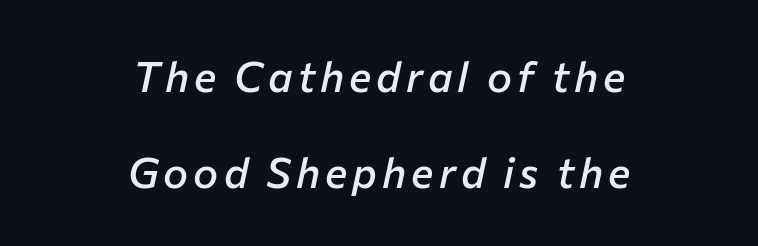
{"italic": "yes", "lean": "right", "slant_degrees": 12, "bold": "semi", "weight": "semibold", "width": "normal", "stroke_contrast": "low", "x_height": "medium", "monospaced": "no", "underline": "no", "align": "center", "line_spacing": "loose", "line_spacing_ratio": 2.28, "glyph_px": 42}
